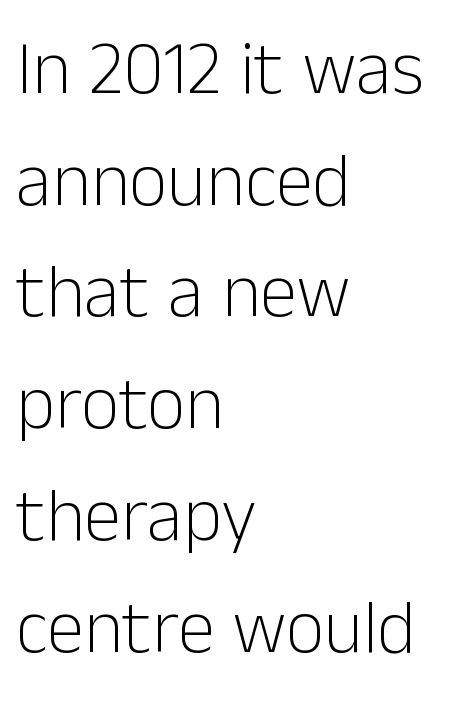
Q: Is the text bold? A: No.
Q: Is the text italic (slanted)? A: No, it is upright.
Q: Is the typeface a serif or a sans-serif typeface? A: Sans-serif.
Q: Is the text underlined? A: No.
Q: How is the paragraph aligned? A: Left-aligned.
Q: Is the spacing between letters normal or unusually wide? A: Normal.
Q: Is the spacing between lines tight, normal or loose? A: Normal.
Q: Width (condensed, normal, or wide)? A: Normal.
Q: Stroke contrast? A: Low.
Q: x-height? A: Medium.
Q: Monospaced? A: No.
